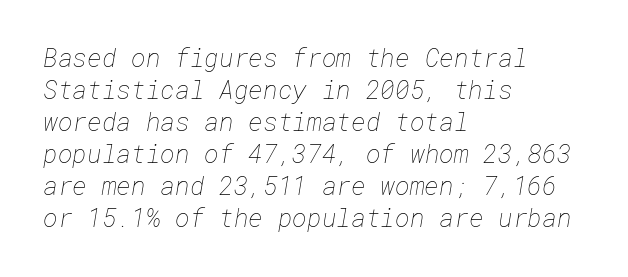
The typeface has the unassuming heft of standard copy or less. Spacing between characters is what you'd get straight out of the box. Short and long lines alike share a common starting point at left. Does the leading feel generous? No, just average.
